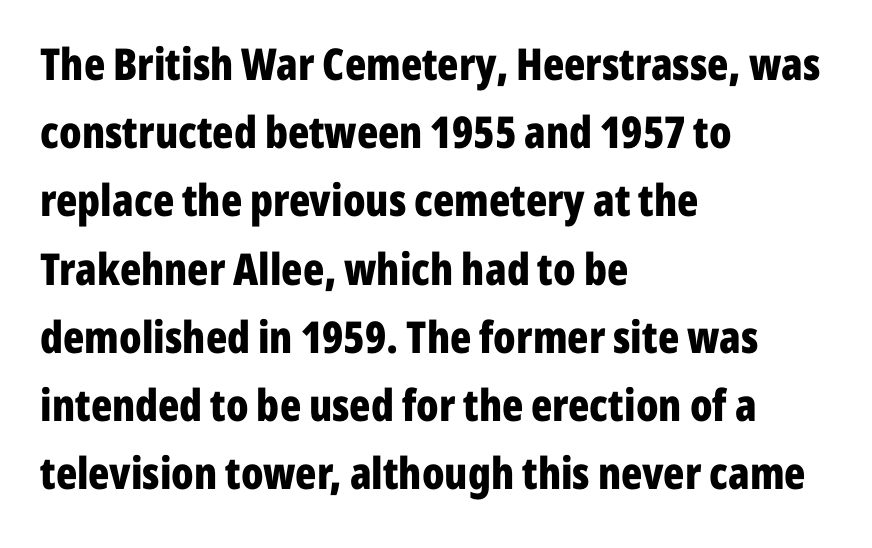
Q: Is the text bold? A: Yes.
Q: Is the text italic (slanted)? A: No, it is upright.
Q: Is the typeface a serif or a sans-serif typeface? A: Sans-serif.
Q: Is the text underlined? A: No.
Q: How is the paragraph aligned? A: Left-aligned.
Q: Is the spacing between letters normal or unusually wide? A: Normal.
Q: Is the spacing between lines tight, normal or loose? A: Normal.
Q: Width (condensed, normal, or wide)? A: Condensed.
Q: Stroke contrast? A: Low.
Q: x-height? A: Medium.
Q: Monospaced? A: No.
